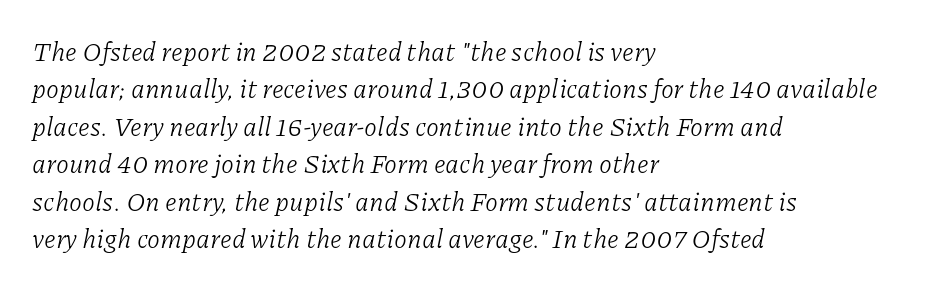
The space directly below the letters is spotless. The paragraph has a hard left edge and a soft right edge. How are the letters spaced? Ordinarily, with no added tracking. In terms of leading, this rendering sits right in the middle.
